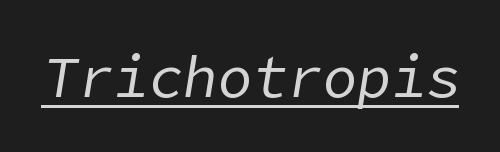
The image shows 58 px regular-weight type, italic (leaning right); set normal letter spacing, underlined; low stroke contrast and a medium x-height.
